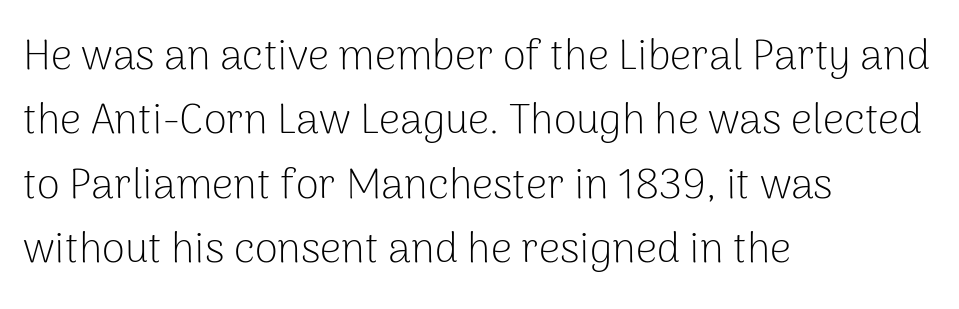
The image shows 42 px light sans-serif type, upright; set left-aligned, normal line spacing (1.53x), normal letter spacing, not underlined; low stroke contrast and a medium x-height.
